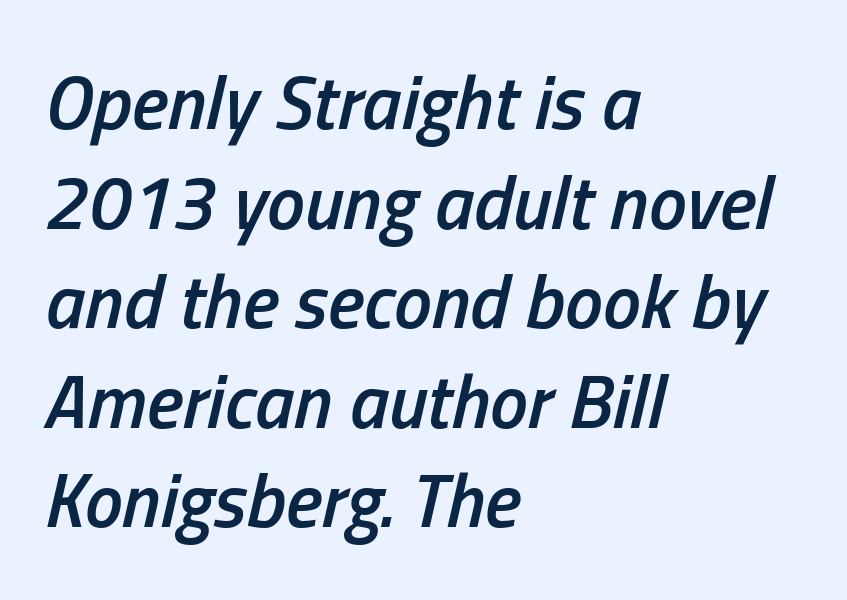
The lines in this sample share a left origin and differ only in where they stop. The passage shown leans; its letterforms are oblique. Typesetter's note: demi weight, one step under bold. Descender tails drop into unmarked territory. One glance says typical: line gaps are just what's usual.
